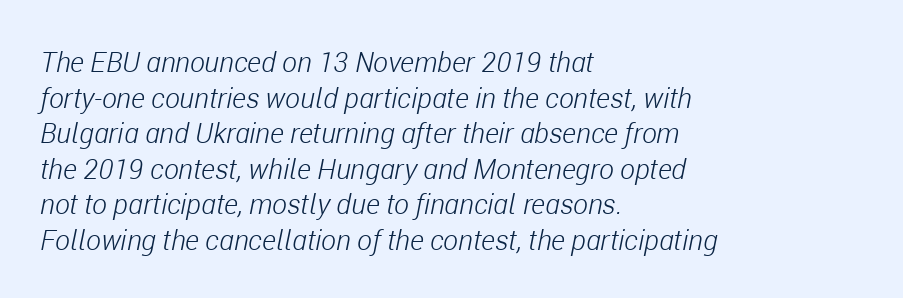
Q: Is the text bold? A: No.
Q: Is the text italic (slanted)? A: Yes, it leans right by about 11 degrees.
Q: Is the text underlined? A: No.
Q: How is the paragraph aligned? A: Left-aligned.
Q: Is the spacing between letters normal or unusually wide? A: Normal.
Q: Is the spacing between lines tight, normal or loose? A: Normal.
Q: Width (condensed, normal, or wide)? A: Condensed.
Q: Stroke contrast? A: Low.
Q: x-height? A: Medium.
Q: Monospaced? A: No.
